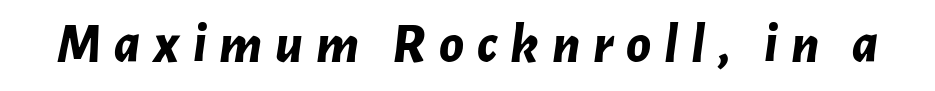
The image shows 56 px bold type, italic (leaning right); set unusually wide letter spacing (+0.23 em), not underlined; low stroke contrast and a medium x-height.
